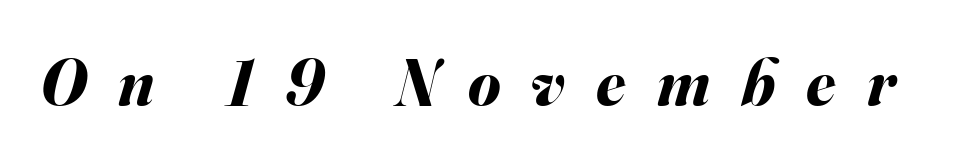
{"italic": "yes", "lean": "right", "slant_degrees": 16, "bold": "yes", "weight": "bold", "width": "normal", "stroke_contrast": "medium", "x_height": "small", "monospaced": "no", "underline": "no", "letter_spacing": "wide", "letter_spacing_em": 0.47, "glyph_px": 66}
